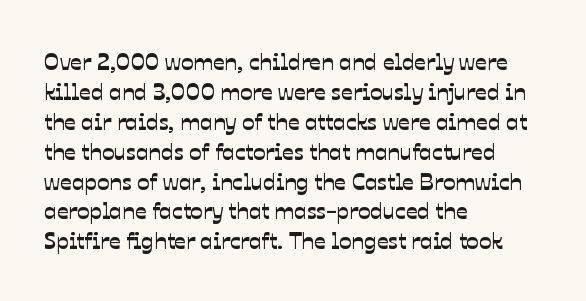
{"underline": "no", "align": "left", "line_spacing": "normal", "line_spacing_ratio": 1.3, "letter_spacing": "normal", "letter_spacing_em": 0.0, "glyph_px": 23}
